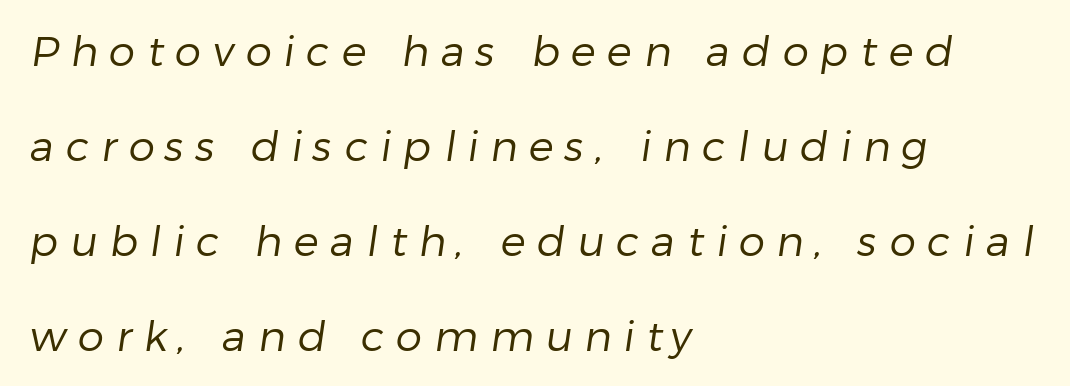
Where is the straight margin? On the left. The tracking jumps out immediately: characters are airy and widely separated. The characters are drawn with everyday or finer stroke widths. Stroke terminals: plain, sans-serif. Quick note: underline off. Varying glyph widths throughout — classic text-font behaviour.
